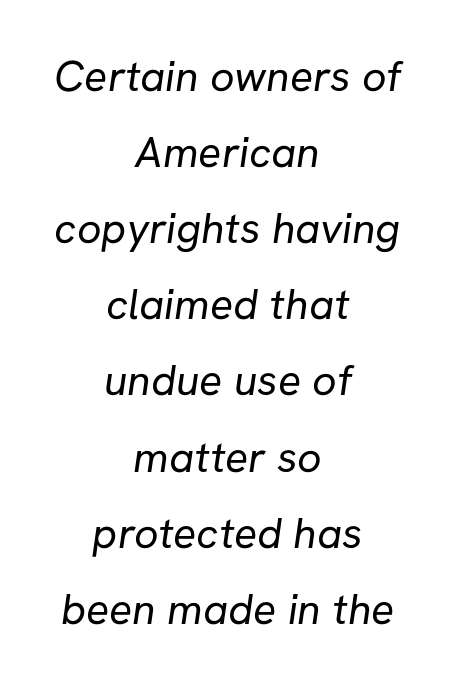
Q: Is the text bold? A: No.
Q: Is the typeface a serif or a sans-serif typeface? A: Sans-serif.
Q: Is the text underlined? A: No.
Q: How is the paragraph aligned? A: Centered.
Q: Is the spacing between letters normal or unusually wide? A: Normal.
Q: Width (condensed, normal, or wide)? A: Normal.
Q: Stroke contrast? A: Low.
Q: x-height? A: Medium.
Q: Monospaced? A: No.
